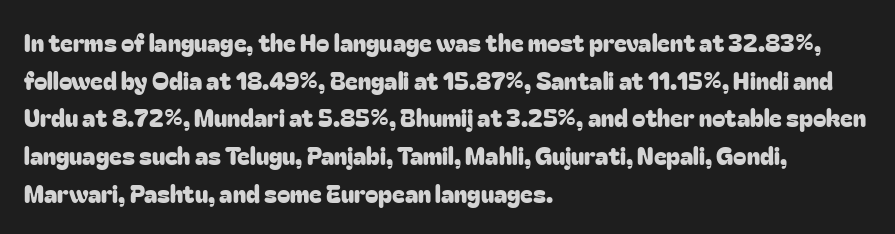
Students, observe: this is what conventionally led text looks like. When letters stand straight like this, we call the style roman or upright. Horizontally, the lines are justified to the leading edge only. The type is set solid horizontally, with unmodified tracking. The baseline area is clear.
